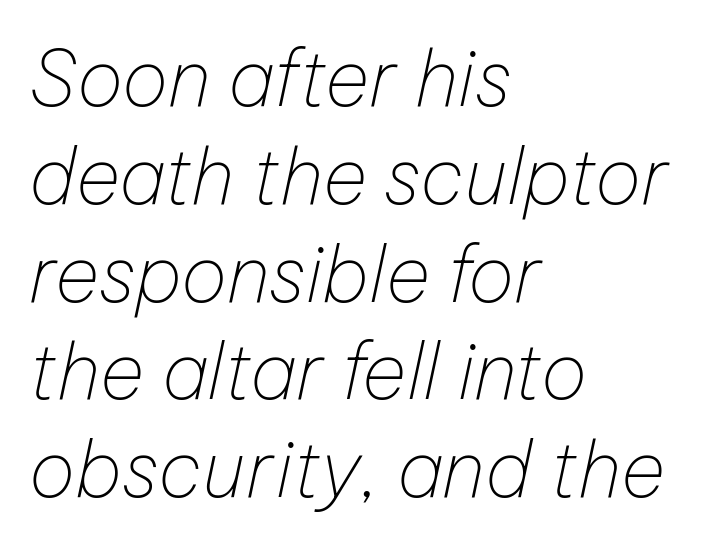
Letters rest on an invisible, unmarked baseline. The vertical gap from one line to the next is medium. It's the slanting kind of type. Line beginnings align vertically; line endings do not. The face looks like a standard text weight, possibly lighter.
